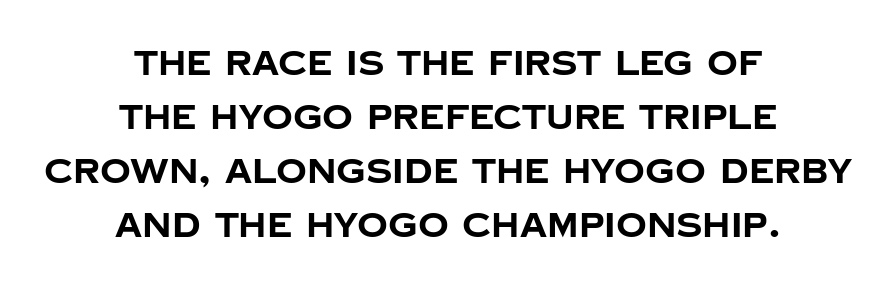
{"serif": "no", "italic": "no", "bold": "yes", "weight": "bold", "width": "normal", "stroke_contrast": "low", "x_height": "large", "monospaced": "no", "underline": "no", "align": "center", "line_spacing": "normal", "line_spacing_ratio": 1.59, "letter_spacing": "normal", "letter_spacing_em": 0.0, "glyph_px": 34}
